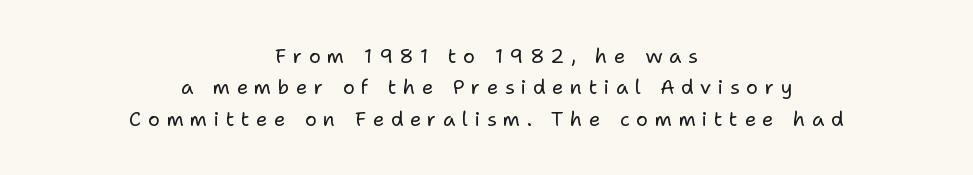
The font's upright variant was chosen for this text. Type without underlining. The paragraph has two soft edges and a firm central axis. On a weight scale, this lands at 450 or below.
